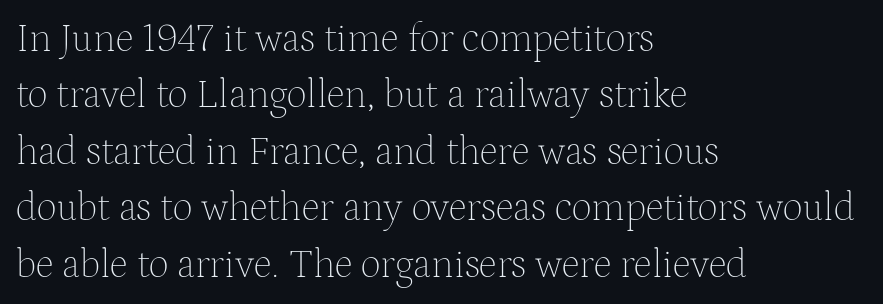
Q: Is the text bold? A: No.
Q: Is the text italic (slanted)? A: No, it is upright.
Q: Is the typeface a serif or a sans-serif typeface? A: Serif.
Q: Is the text underlined? A: No.
Q: How is the paragraph aligned? A: Left-aligned.
Q: Is the spacing between letters normal or unusually wide? A: Normal.
Q: Is the spacing between lines tight, normal or loose? A: Normal.
Q: Width (condensed, normal, or wide)? A: Normal.
Q: Stroke contrast? A: Medium.
Q: x-height? A: Medium.
Q: Monospaced? A: No.
